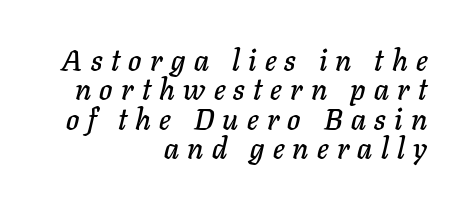
Clear beneath every line of the passage. Visually the block forms a straight wall on the right and a jagged coastline on the left. Inter-character spacing is expanded well beyond the font's built-in metrics. The text carries the slant typical of an italic or oblique font. This sample trades vertical openness for compactness between lines.
